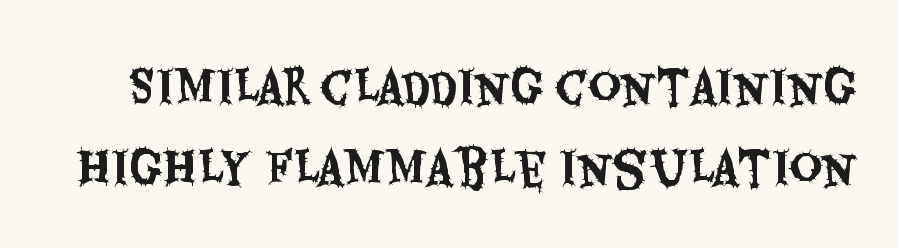
This sample uses plain, unmodified letter spacing. What kind of face is this? One without serifs — a sans. This is the regular roman posture of the typeface. The space beneath each line is pristine and unruled.
